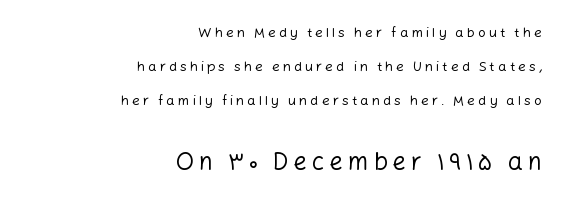
{"italic": "no", "bold": "no", "underline": "no", "align": "right", "line_spacing": "loose", "line_spacing_ratio": 2.44, "letter_spacing": "wide", "letter_spacing_em": 0.2, "larger_block": "second", "size_ratio": 1.71, "glyph_px": 24}
